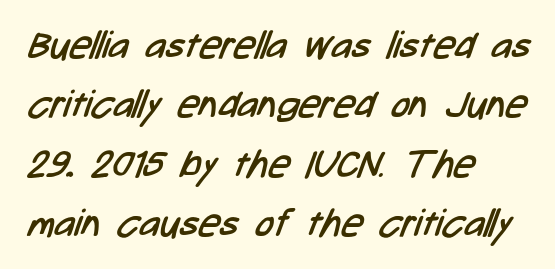
Q: Is the text bold? A: No.
Q: Is the typeface a serif or a sans-serif typeface? A: Sans-serif.
Q: Is the text underlined? A: No.
Q: How is the paragraph aligned? A: Left-aligned.
Q: Is the spacing between letters normal or unusually wide? A: Normal.
Q: Is the spacing between lines tight, normal or loose? A: Normal.
Q: Width (condensed, normal, or wide)? A: Condensed.
Q: Stroke contrast? A: Low.
Q: x-height? A: Medium.
Q: Monospaced? A: No.
